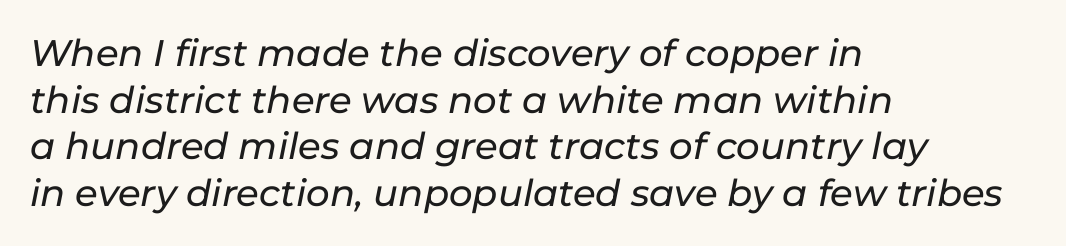
{"italic": "yes", "lean": "right", "slant_degrees": 11, "width": "normal", "stroke_contrast": "low", "x_height": "medium", "monospaced": "no", "underline": "no", "align": "left", "line_spacing": "normal", "line_spacing_ratio": 1.26, "letter_spacing": "normal", "letter_spacing_em": 0.0, "glyph_px": 37}
